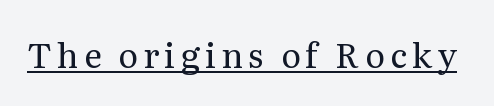
Q: Is the text bold? A: No.
Q: Is the text italic (slanted)? A: No, it is upright.
Q: Is the typeface a serif or a sans-serif typeface? A: Serif.
Q: Is the text underlined? A: Yes.
Q: Width (condensed, normal, or wide)? A: Normal.
Q: Stroke contrast? A: Medium.
Q: x-height? A: Medium.
Q: Monospaced? A: No.
